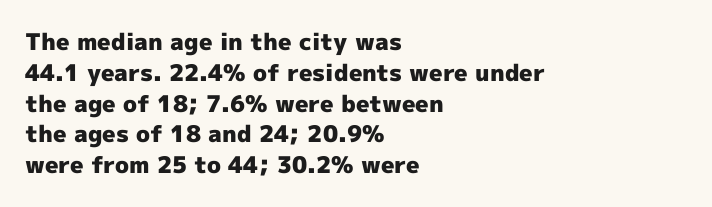
It's the straight-up-and-down kind of type. Descender tails drop into unmarked territory. Weight check: bold — yes, fully. Line beginnings align vertically; line endings do not.
